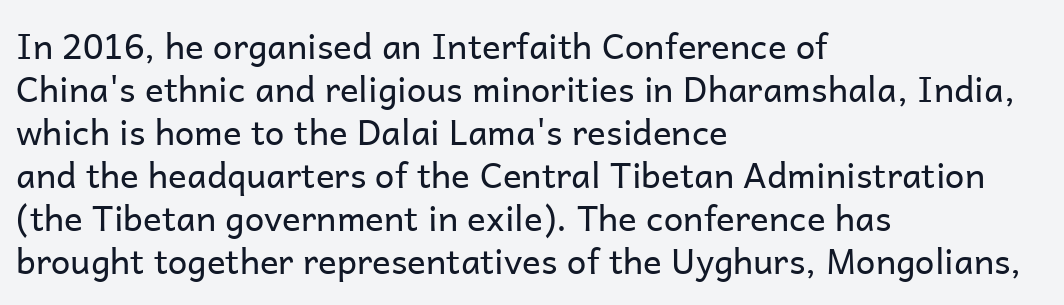
The image shows 35 px regular-weight sans-serif type, upright; set left-aligned, line spacing 1.23x, normal letter spacing, not underlined; low stroke contrast and a medium x-height.
